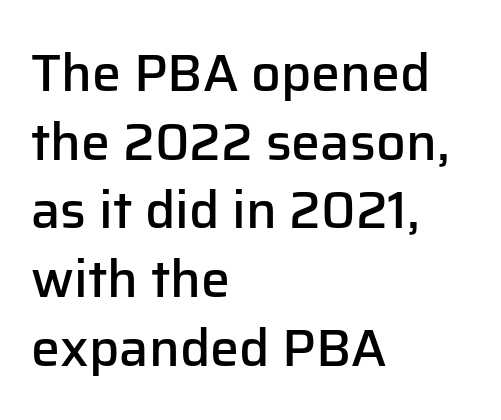
Nothing sits at the stroke ends, so this counts as sans-serif. The passage is arranged the way most books set body copy — flush left. Words float on clear page, feet unadorned. Is this a fixed-width face? No — the glyphs have proportional, varying widths.
